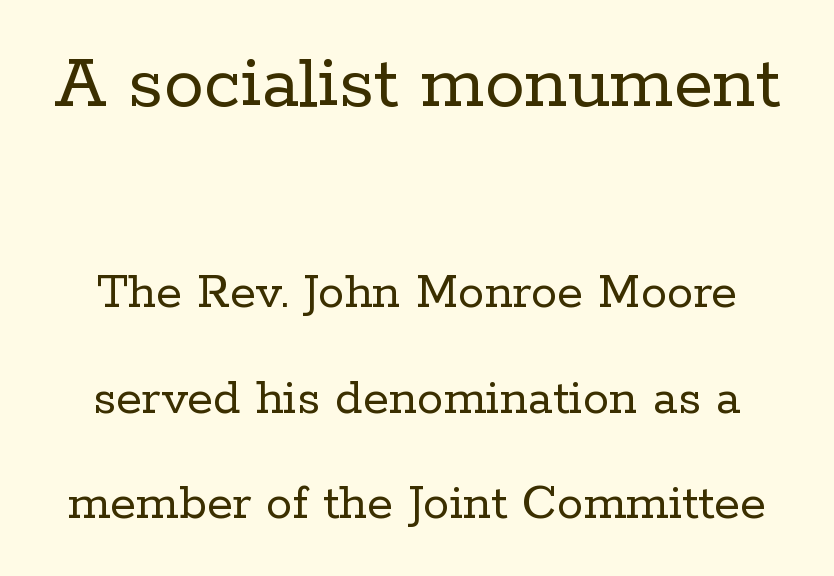
The image shows 80 px regular-weight serif type, upright; set loose line spacing (1.99x), normal letter spacing, not underlined; the first (top) block is 1.51x larger; low stroke contrast and a medium x-height.
